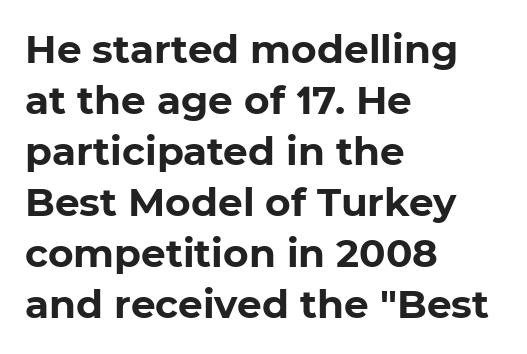
The image shows 39 px bold sans-serif type; set left-aligned, normal line spacing (1.31x), normal letter spacing, not underlined; low stroke contrast and a medium x-height.
